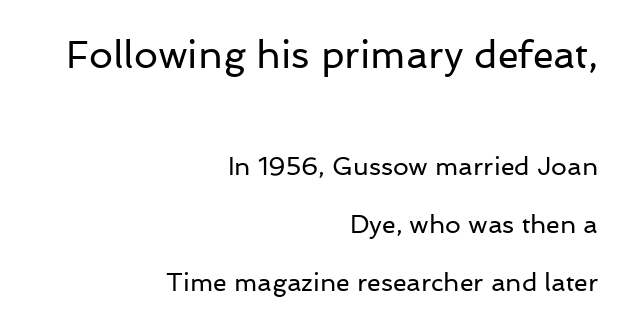
The image shows 38 px regular-weight sans-serif type, upright; set right-aligned, loose line spacing (2.33x), normal letter spacing, not underlined; the first (top) block is 1.52x larger; low stroke contrast and a medium x-height.
